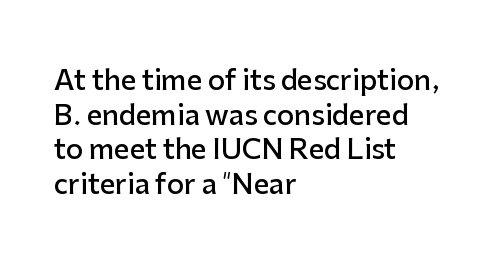
Q: Is the text bold? A: Semi-bold.
Q: Is the text italic (slanted)? A: No, it is upright.
Q: Is the text underlined? A: No.
Q: How is the paragraph aligned? A: Left-aligned.
Q: Is the spacing between letters normal or unusually wide? A: Normal.
Q: Is the spacing between lines tight, normal or loose? A: Normal.
